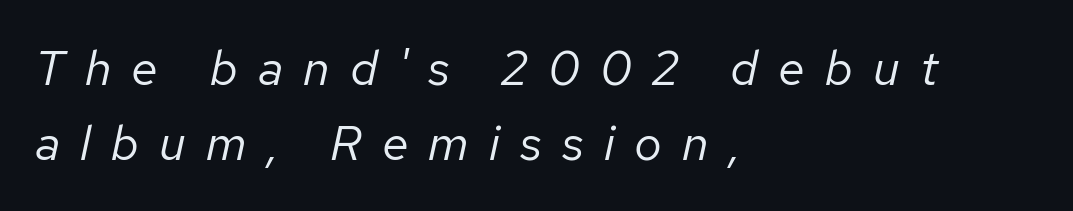
Q: Is the text bold? A: No.
Q: Is the text italic (slanted)? A: Yes, it leans right by about 12 degrees.
Q: Is the text underlined? A: No.
Q: How is the paragraph aligned? A: Left-aligned.
Q: Is the spacing between letters normal or unusually wide? A: Unusually wide.
Q: Is the spacing between lines tight, normal or loose? A: Normal.
Q: Width (condensed, normal, or wide)? A: Normal.
Q: Stroke contrast? A: Low.
Q: x-height? A: Medium.
Q: Monospaced? A: No.
